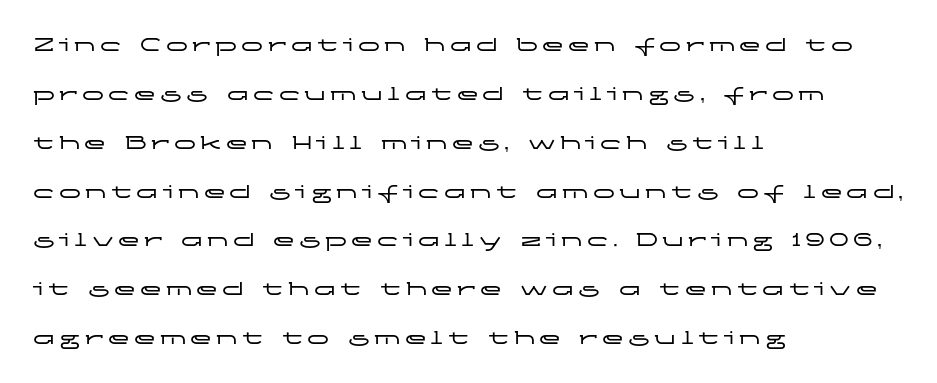
The image shows 22 px text type, upright; set left-aligned, loose line spacing (2.22x), not underlined.
